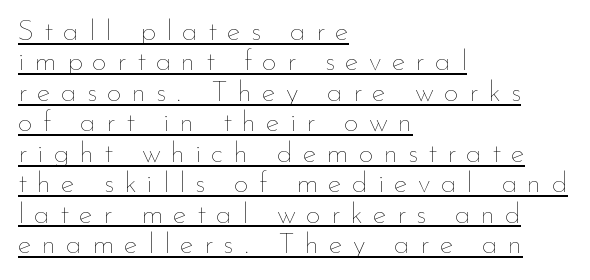
Regarding leading, the lines here are crowded together. Italic: no, the glyphs are upright roman. Horizontally, the lines are justified to the leading edge only. Think standard paragraph weight, or any step lighter than that. Descenders here cross a horizontal rule under the line.
